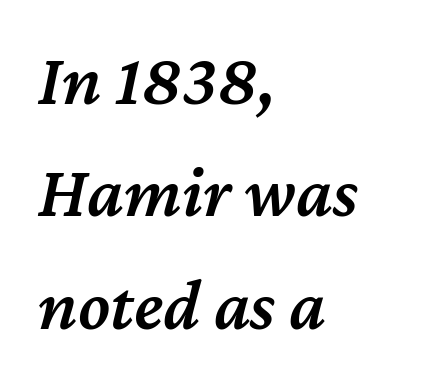
The image shows 73 px semibold type, italic (leaning right); set left-aligned, normal line spacing (1.54x), normal letter spacing, not underlined; medium stroke contrast and a medium x-height.
